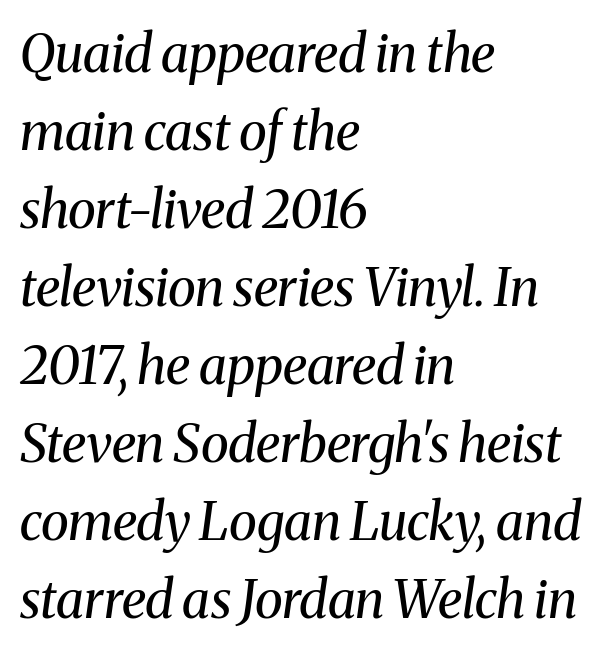
{"serif": "yes", "italic": "yes", "lean": "right", "slant_degrees": 8, "bold": "no", "weight": "regular", "width": "normal", "stroke_contrast": "medium", "x_height": "medium", "monospaced": "no", "underline": "no", "align": "left", "line_spacing": "normal", "line_spacing_ratio": 1.5, "letter_spacing": "normal", "letter_spacing_em": 0.0, "glyph_px": 52}
